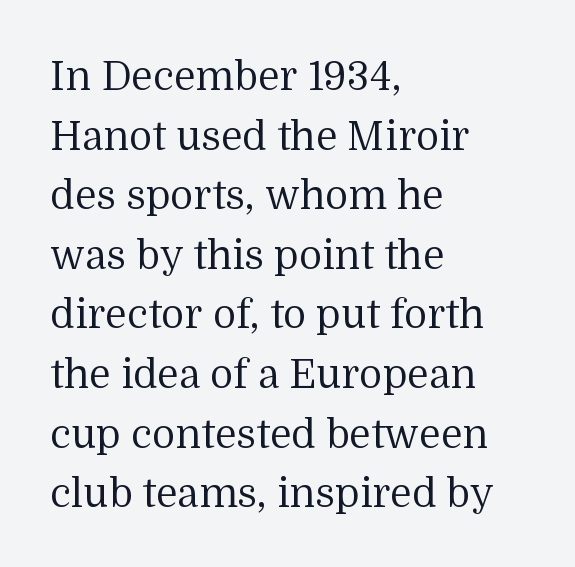
Q: Is the text bold? A: No.
Q: Is the text italic (slanted)? A: No, it is upright.
Q: Is the typeface a serif or a sans-serif typeface? A: Serif.
Q: Is the text underlined? A: No.
Q: How is the paragraph aligned? A: Left-aligned.
Q: Is the spacing between letters normal or unusually wide? A: Normal.
Q: Is the spacing between lines tight, normal or loose? A: Normal.
Q: Width (condensed, normal, or wide)? A: Normal.
Q: Stroke contrast? A: Medium.
Q: x-height? A: Medium.
Q: Monospaced? A: No.
